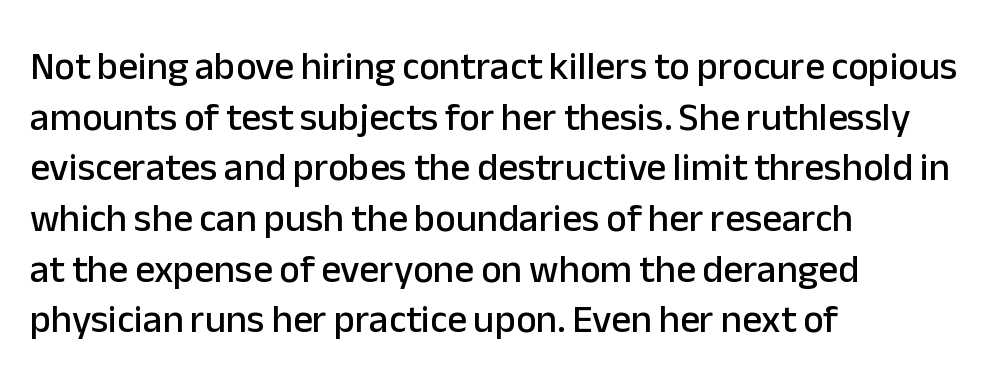
These lines are composed in type without serifs. Spacing between characters is what you'd get straight out of the box. The glyphs are unaccompanied by any horizontal stroke below them. Think of a printed novel: that variable character pitch is what you see here. The passage is arranged the way most books set body copy — flush left.
